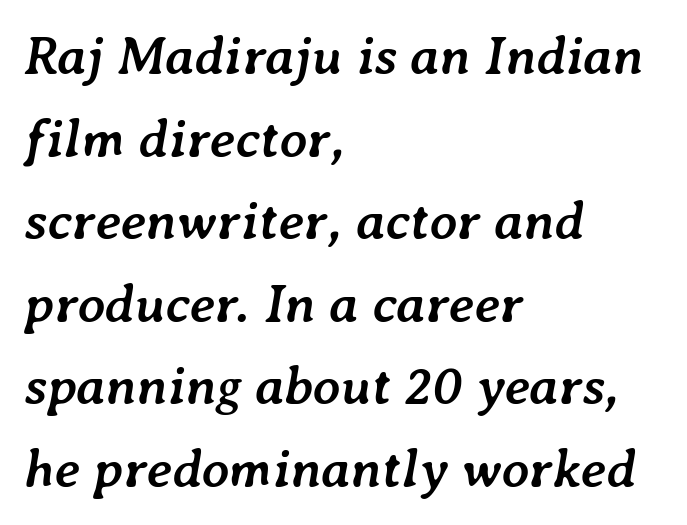
Q: Is the text bold? A: Yes.
Q: Is the text italic (slanted)? A: Yes, it leans right by about 7 degrees.
Q: Is the text underlined? A: No.
Q: How is the paragraph aligned? A: Left-aligned.
Q: Is the spacing between letters normal or unusually wide? A: Normal.
Q: Is the spacing between lines tight, normal or loose? A: Normal.
Q: Width (condensed, normal, or wide)? A: Normal.
Q: Stroke contrast? A: Low.
Q: x-height? A: Medium.
Q: Monospaced? A: No.
